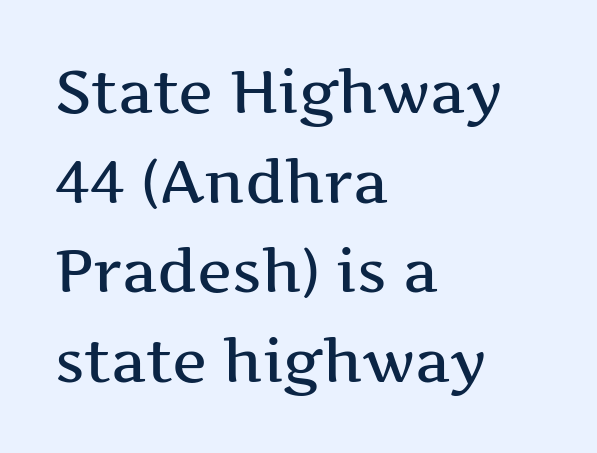
Q: Is the text italic (slanted)? A: No, it is upright.
Q: Is the typeface a serif or a sans-serif typeface? A: Serif.
Q: Is the text underlined? A: No.
Q: How is the paragraph aligned? A: Left-aligned.
Q: Is the spacing between letters normal or unusually wide? A: Normal.
Q: Is the spacing between lines tight, normal or loose? A: Normal.
Q: Width (condensed, normal, or wide)? A: Wide.
Q: Stroke contrast? A: Medium.
Q: x-height? A: Medium.
Q: Monospaced? A: No.
